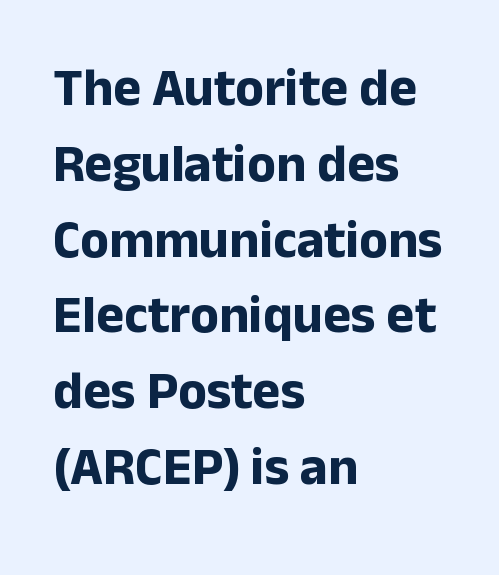
The image shows 53 px bold sans-serif type, upright; set left-aligned, normal line spacing (1.43x), normal letter spacing, not underlined; low stroke contrast and a medium x-height.
